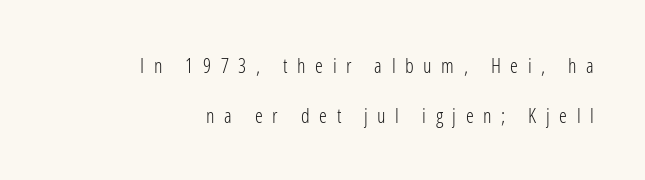
Is the type heavy? It reads as light-to-regular instead. These lines stack with their right ends in a neat column. Descenders hang freely into open space. Airy leading.
